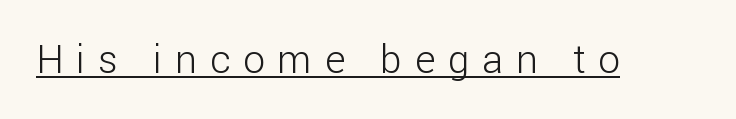
The tracking reads as deliberately expanded to a designer's eye. Nothing heavy about these letters — not bold at all. This is underlined copy, the kind a proofreader might mark for attention. Nope, no serifs anywhere on these letters.
